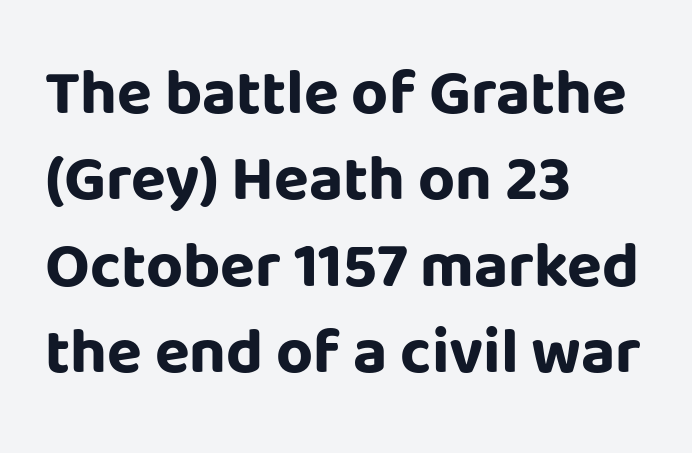
Q: Is the text bold? A: Yes.
Q: Is the text italic (slanted)? A: No, it is upright.
Q: Is the typeface a serif or a sans-serif typeface? A: Sans-serif.
Q: Is the text underlined? A: No.
Q: How is the paragraph aligned? A: Left-aligned.
Q: Is the spacing between letters normal or unusually wide? A: Normal.
Q: Is the spacing between lines tight, normal or loose? A: Normal.
Q: Width (condensed, normal, or wide)? A: Normal.
Q: Stroke contrast? A: Low.
Q: x-height? A: Large.
Q: Monospaced? A: No.
